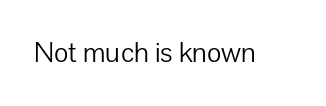
The image shows 29 px light sans-serif type, upright; set normal letter spacing, not underlined; low stroke contrast and a medium x-height.
